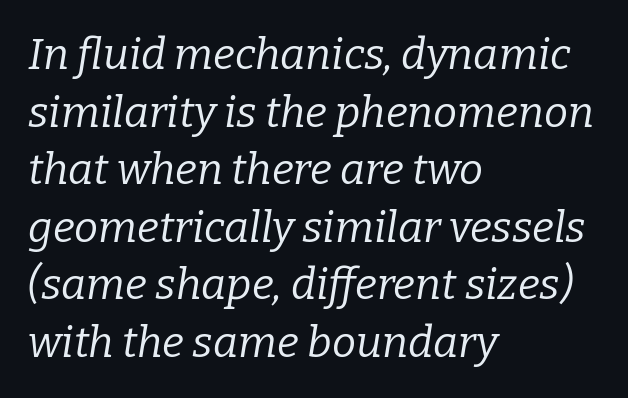
{"serif": "yes", "italic": "yes", "lean": "right", "slant_degrees": 9, "bold": "no", "weight": "regular", "width": "normal", "stroke_contrast": "low", "x_height": "medium", "monospaced": "no", "underline": "no", "align": "left", "line_spacing": "normal", "line_spacing_ratio": 1.34, "letter_spacing": "normal", "letter_spacing_em": 0.0, "glyph_px": 43}
